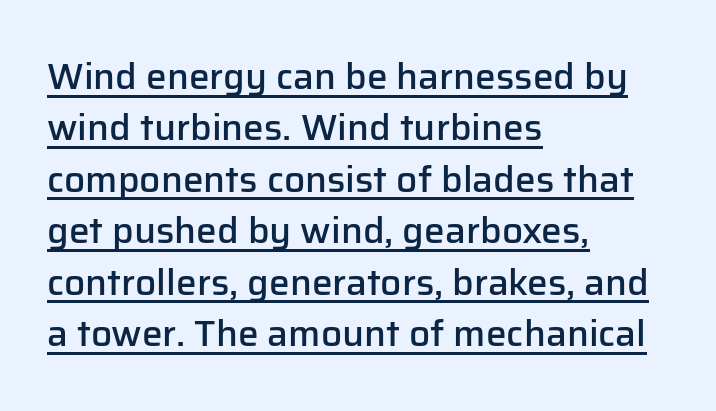
The image shows 37 px semibold sans-serif type, upright; set left-aligned, normal line spacing (1.39x), normal letter spacing, underlined; low stroke contrast and a medium x-height.
